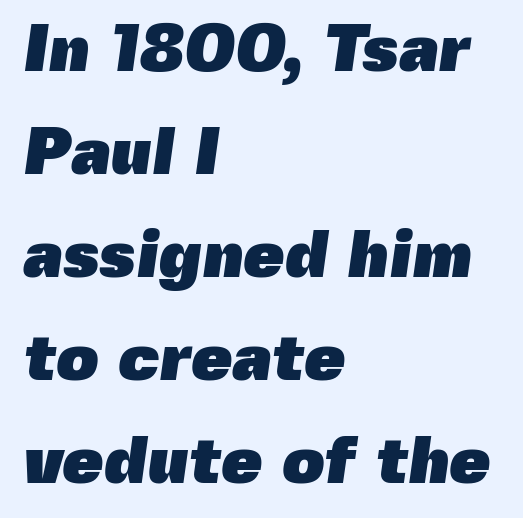
{"serif": "no", "bold": "yes", "weight": "heavy", "width": "normal", "x_height": "medium", "monospaced": "no", "underline": "no", "align": "left", "line_spacing": "normal", "line_spacing_ratio": 1.56, "letter_spacing": "normal", "letter_spacing_em": 0.0, "glyph_px": 66}
